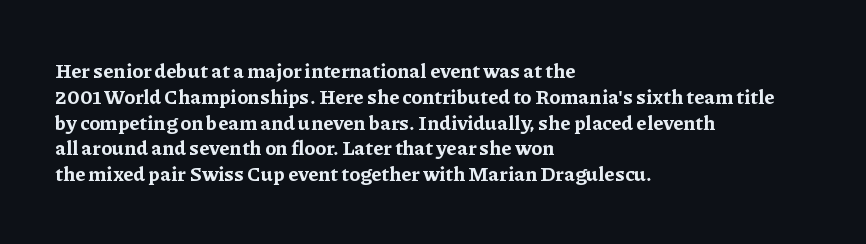
Q: Is the text bold? A: Yes.
Q: Is the text italic (slanted)? A: No, it is upright.
Q: Is the text underlined? A: No.
Q: How is the paragraph aligned? A: Left-aligned.
Q: Is the spacing between letters normal or unusually wide? A: Normal.
Q: Is the spacing between lines tight, normal or loose? A: Normal.
